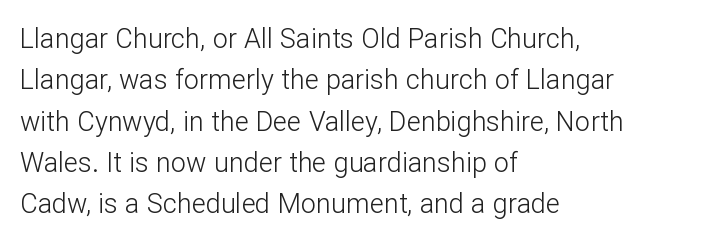
The image shows 27 px text type, upright; set left-aligned, normal line spacing (1.53x), normal letter spacing, not underlined.
